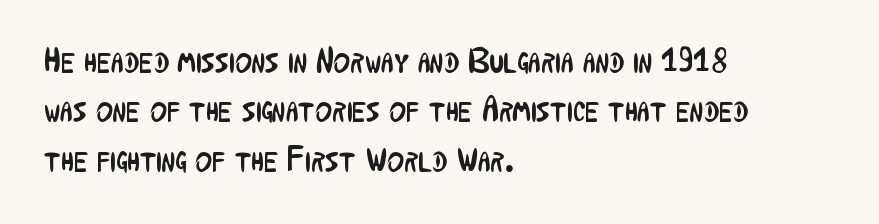
The glyphs in this specimen are sans serif. The gaps between neighbouring characters are ordinary and unremarkable. Ordinary non-slanted type is in use. All the whitespace from short lines collects on the right. Caption: face not bold, strokes unweighted. Successive baselines arrive at the customary interval.
